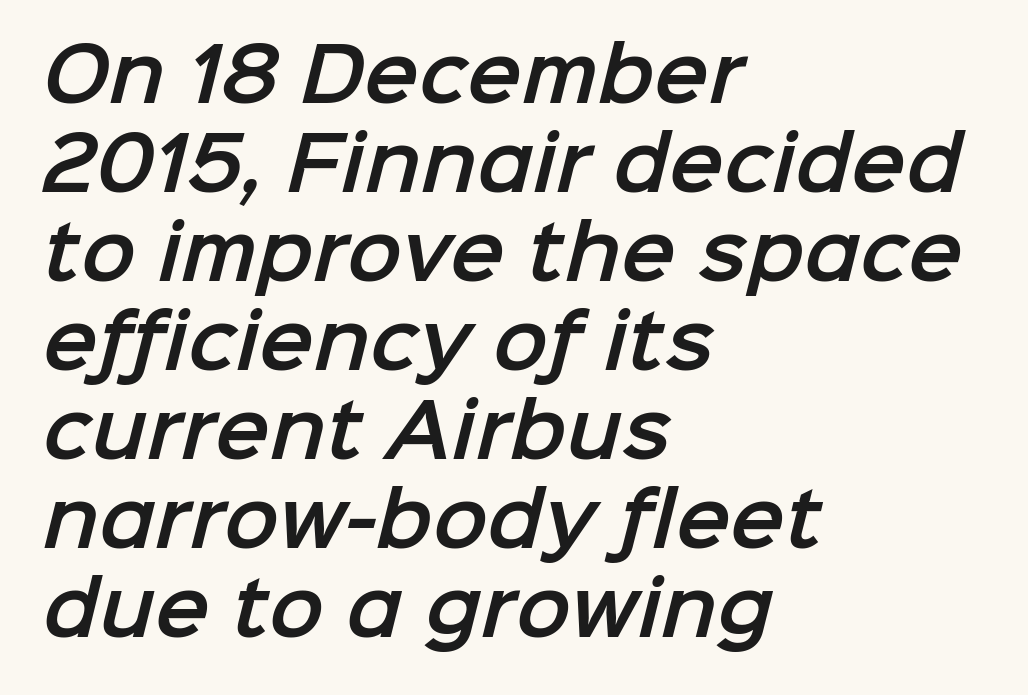
The image shows 73 px sans-serif type; set left-aligned, line spacing 1.22x, normal letter spacing, not underlined; low stroke contrast and a medium x-height.
